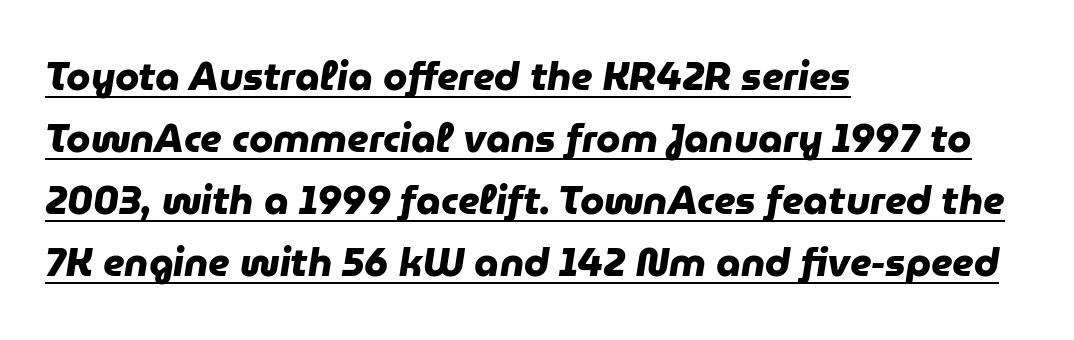
{"serif": "no", "bold": "yes", "weight": "heavy", "width": "normal", "stroke_contrast": "low", "x_height": "medium", "monospaced": "no", "underline": "yes", "align": "left", "line_spacing": "normal", "line_spacing_ratio": 1.59, "letter_spacing": "normal", "letter_spacing_em": 0.0, "glyph_px": 39}
